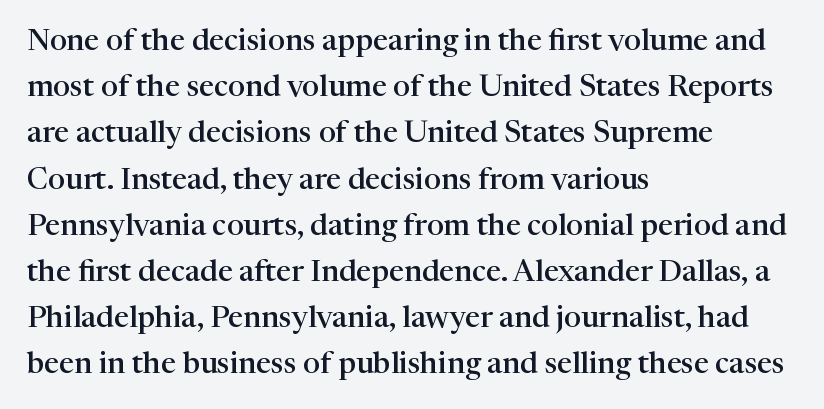
Compared with typical body copy, the letter spacing here is the same. Line spacing here is normal. Letters rest on an invisible, unmarked baseline. This sample has the flowing, uneven cadence of proportional lettering.
